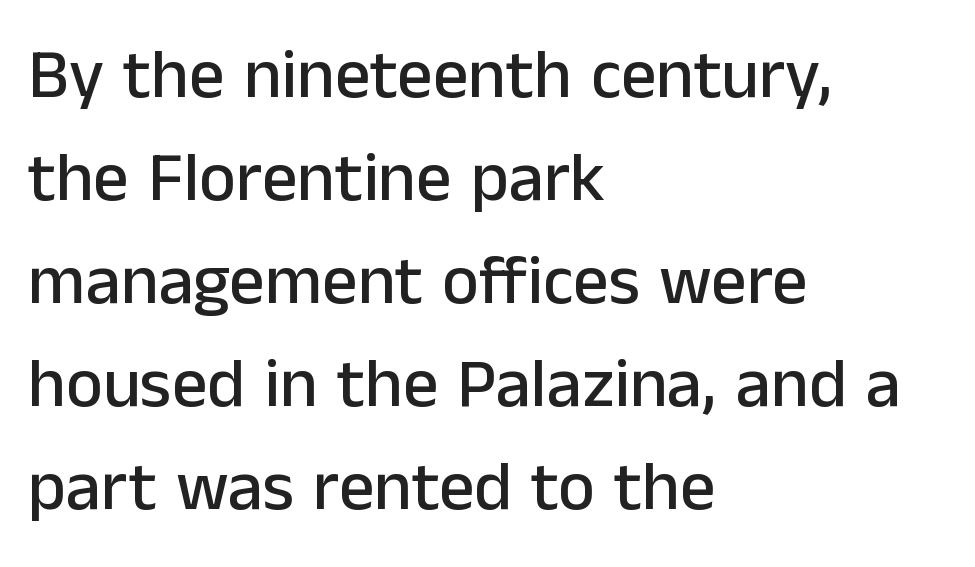
The image shows 70 px sans-serif type, upright; set left-aligned, normal line spacing (1.47x), normal letter spacing, not underlined; low stroke contrast and a medium x-height.
